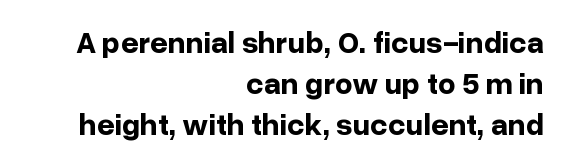
The passage shown is typeset with a sans-serif family. These lines stack with their right ends in a neat column. Only glyphs here, with clear space below each row. Spacing between characters is what you'd get straight out of the box. Horizontal bands of white between lines are of average thickness.
